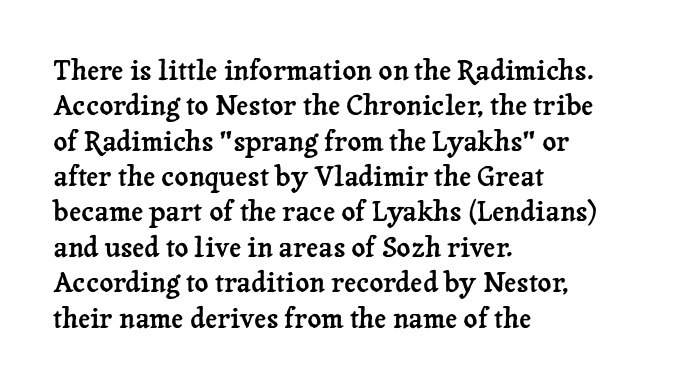
Interline gaps are of average width in this sample. The axis of the letterforms is exactly vertical. Casual observation: everything's shoved over to the left. These lines keep a tight, regular rhythm from letter to letter. Unmarked baselines from the first word to the last.
